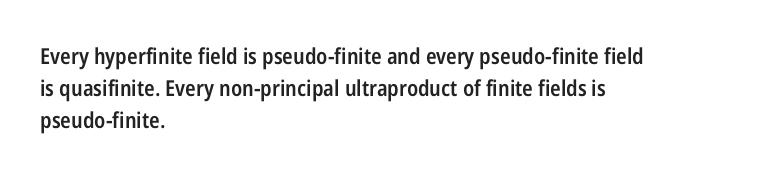
The image shows 22 px text type, upright; set left-aligned, normal line spacing (1.45x), normal letter spacing, not underlined.
